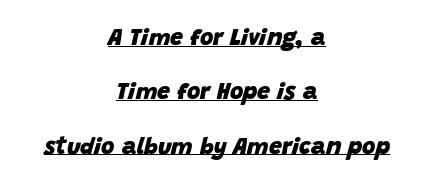
Q: Is the text bold? A: Yes.
Q: Is the text italic (slanted)? A: Yes, it leans right by about 15 degrees.
Q: Is the text underlined? A: Yes.
Q: How is the paragraph aligned? A: Centered.
Q: Is the spacing between letters normal or unusually wide? A: Normal.
Q: Is the spacing between lines tight, normal or loose? A: Loose.
